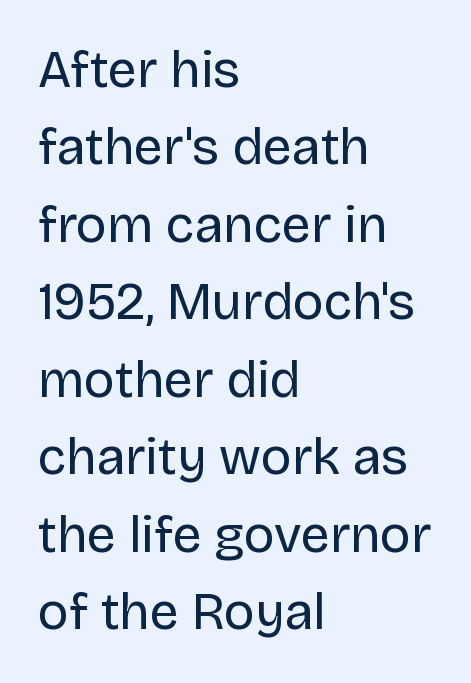
Spacing between characters is what you'd get straight out of the box. Notice how the stems are strictly vertical — no italics here. Varying glyph widths throughout — classic text-font behaviour. Regular leading. The typesetting does not lean heavy: it is not bold.
